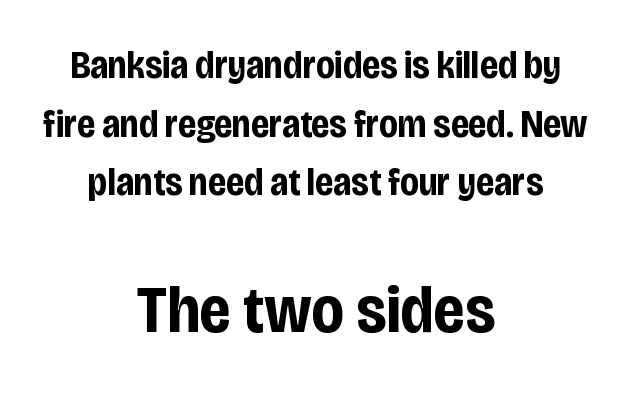
The image shows 66 px bold, condensed sans-serif type, upright; set centered, normal line spacing (1.54x), normal letter spacing, not underlined; the second (bottom) block is 1.74x larger; low stroke contrast and a large x-height.
